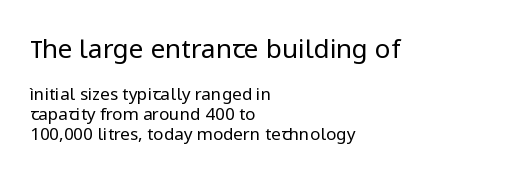
Compare the two chunks: the upper has the greater cap height. The zone under the glyphs is completely vacant. Characters follow at the spacing the type designer built in. Letters have the restrained weight of plain body copy at most. Every stem runs plumb, perpendicular to the baseline.
